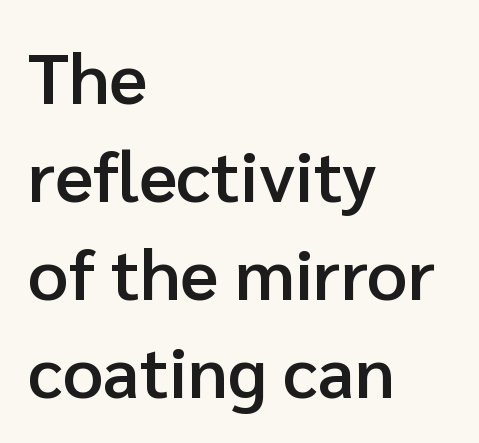
Typographically, this falls in the sans-serif category. Teacher's note: observe the even left margin — that is flush-left alignment. The gap between lines stays unmarked. The lettering holds an erect, upright posture throughout. Is the type bold? Partly — it's a semibold, heavier than regular but not fully bold. The letters advance in unequal steps, a hallmark of proportional type.
